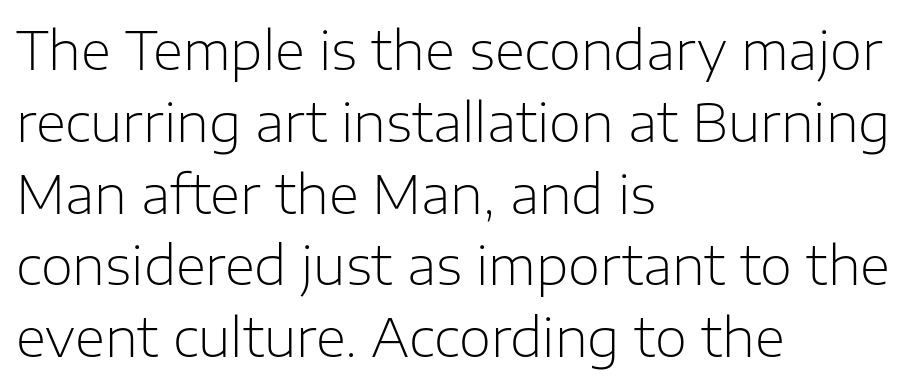
{"serif": "no", "italic": "no", "bold": "no", "weight": "light", "width": "normal", "stroke_contrast": "low", "x_height": "medium", "monospaced": "no", "underline": "no", "align": "left", "line_spacing": "normal", "line_spacing_ratio": 1.38, "letter_spacing": "normal", "letter_spacing_em": 0.0, "glyph_px": 52}
